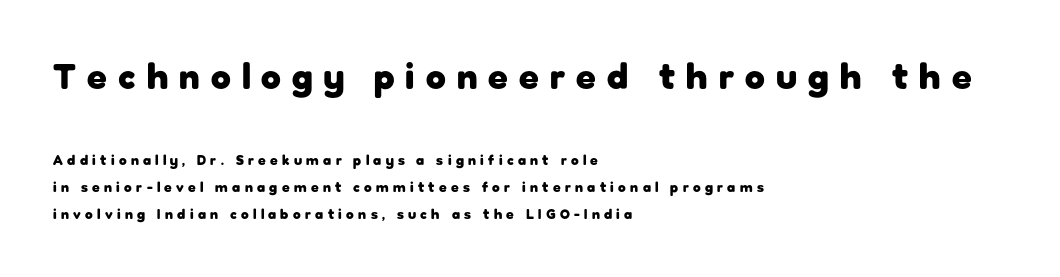
{"serif": "no", "italic": "no", "bold": "yes", "weight": "heavy", "width": "normal", "stroke_contrast": "low", "x_height": "medium", "monospaced": "no", "underline": "no", "align": "left", "line_spacing": "loose", "line_spacing_ratio": 1.93, "letter_spacing": "wide", "letter_spacing_em": 0.31, "larger_block": "first", "size_ratio": 2.57, "glyph_px": 36}
